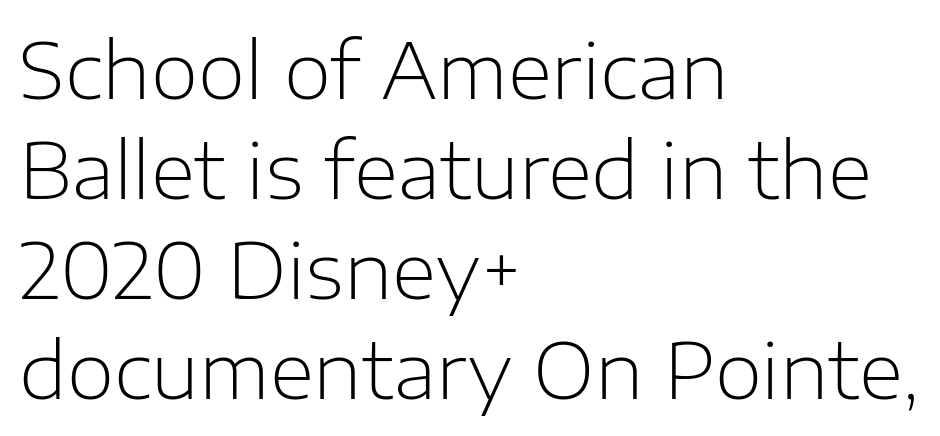
In terms of leading, this rendering sits right in the middle. Students, note that the glyphs here touch the page at normal intervals. Posture: straight, roman, zero tilt. Clear beneath every line of the passage. Here the designer chose a conventional face with non-uniform glyph widths. The characters are drawn with everyday or finer stroke widths.
